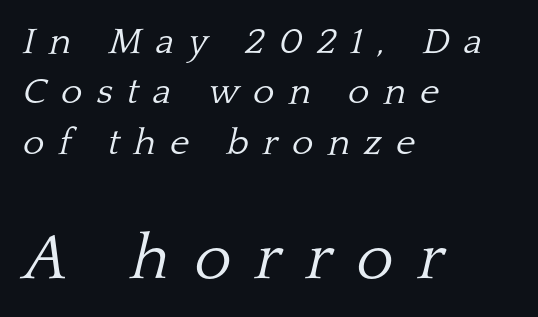
Ink coverage per letter is moderate at most. A serif font was chosen for this passage. Descender tails drop into unmarked territory. These lines stack with their left ends in a neat column. Type size steps up from the first block to the second. Rendered with sloped, italic letterforms.
